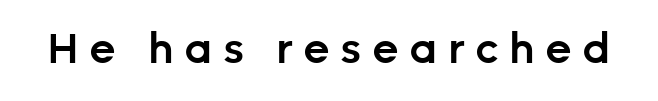
Q: Is the text bold? A: Semi-bold.
Q: Is the text italic (slanted)? A: No, it is upright.
Q: Is the typeface a serif or a sans-serif typeface? A: Sans-serif.
Q: Is the text underlined? A: No.
Q: Is the spacing between letters normal or unusually wide? A: Unusually wide.
Q: Width (condensed, normal, or wide)? A: Normal.
Q: Stroke contrast? A: Low.
Q: x-height? A: Medium.
Q: Monospaced? A: No.
